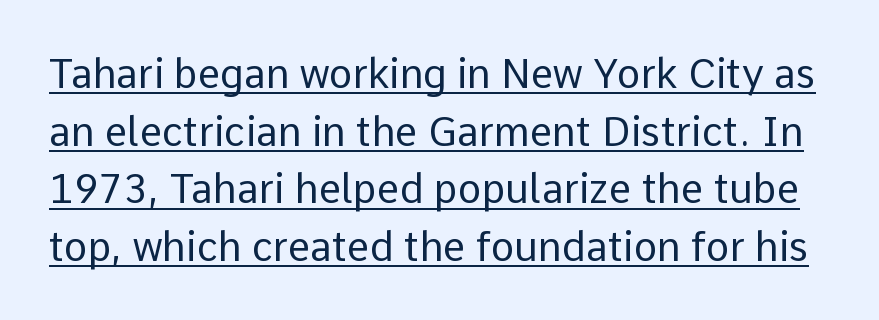
The image shows 40 px regular-weight sans-serif type, upright; set normal line spacing (1.44x), normal letter spacing, underlined; low stroke contrast and a medium x-height.
